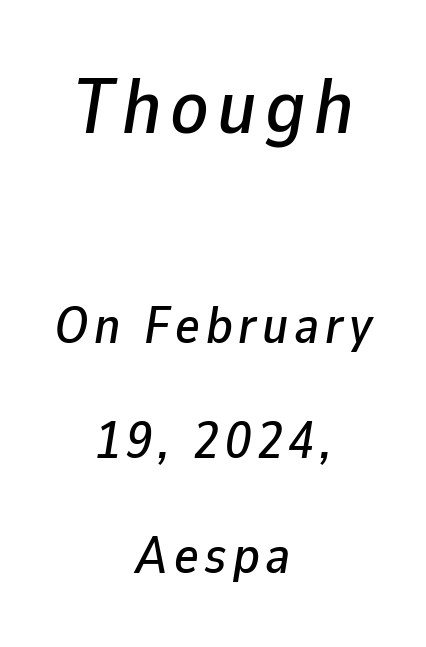
The zone under the glyphs is completely vacant. Centered paragraph, ragged on both sides. If you drew a line through each stem, it would be angled. Size hierarchy here favors the leading block over the trailing one. Proportional: the letters do not fall into vertical columns. The vertical gap from one line to the next is large.
